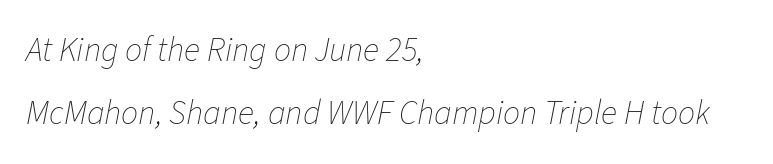
{"italic": "yes", "lean": "right", "slant_degrees": 11, "bold": "no", "weight": "thin", "width": "normal", "stroke_contrast": "low", "x_height": "medium", "monospaced": "no", "underline": "no", "align": "left", "line_spacing_ratio": 1.84, "letter_spacing": "normal", "letter_spacing_em": 0.0, "glyph_px": 34}
